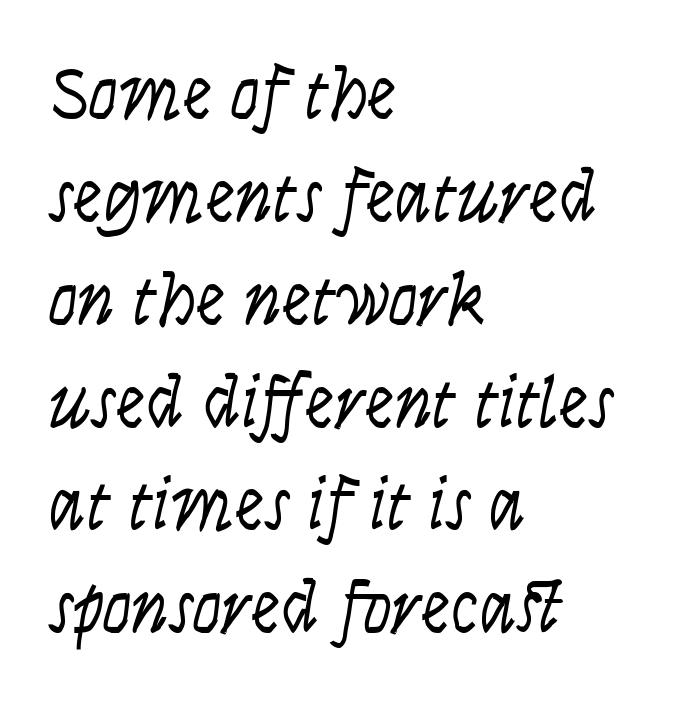
The image shows 74 px light, condensed type, italic (leaning right); set left-aligned, normal line spacing (1.39x), normal letter spacing, not underlined; low stroke contrast and a large x-height.
